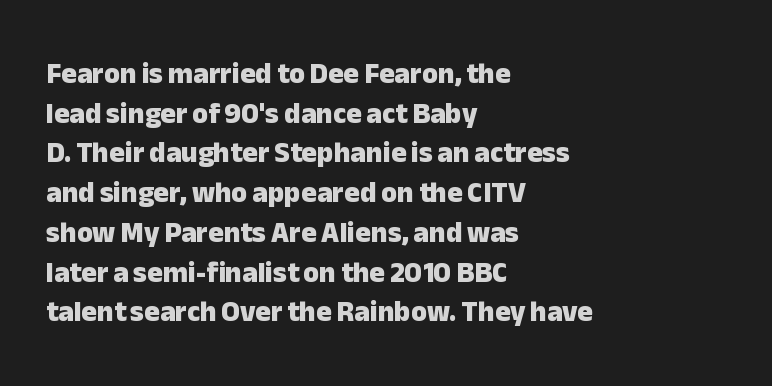
Quick note: not italic, upright. Between one letter and the next there's only the usual sliver of space. The zone under the glyphs is completely vacant. Students, this is bold: see how much ink each stroke carries. This sample has the flowing, uneven cadence of proportional lettering. Whoever set this chose a conventional vertical rhythm.
